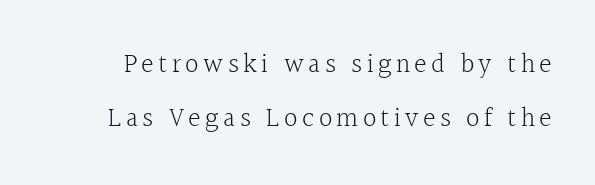
The image shows 27 px text type, upright; set loose line spacing (2.01x), not underlined.
